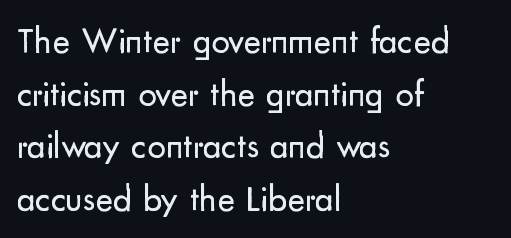
The image shows 37 px regular-weight sans-serif type, upright; set left-aligned, normal line spacing (1.42x), normal letter spacing, not underlined; low stroke contrast and a small x-height.
